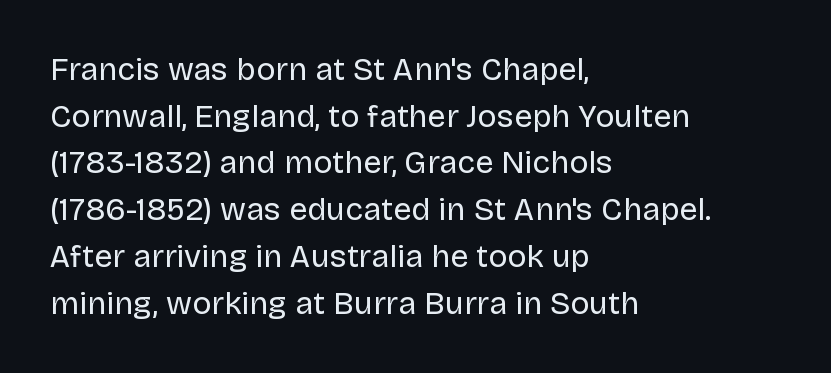
Horizontal alignment here is leftward, the default for most running prose. In terms of letterform style, serifs are entirely absent. Quick note: not italic, upright. Ink coverage per letter is moderate at most.
